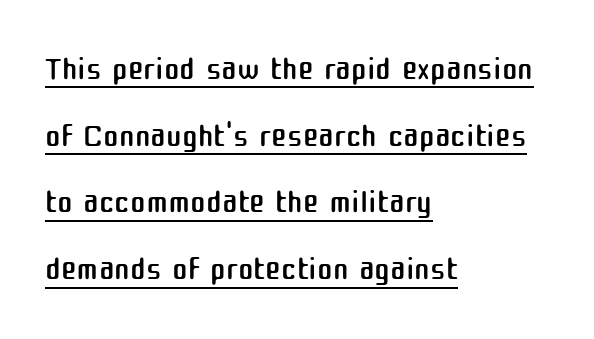
The image shows 47 px regular-weight sans-serif type, upright; set left-aligned, normal line spacing (1.42x), normal letter spacing, underlined; medium stroke contrast and a medium x-height.
